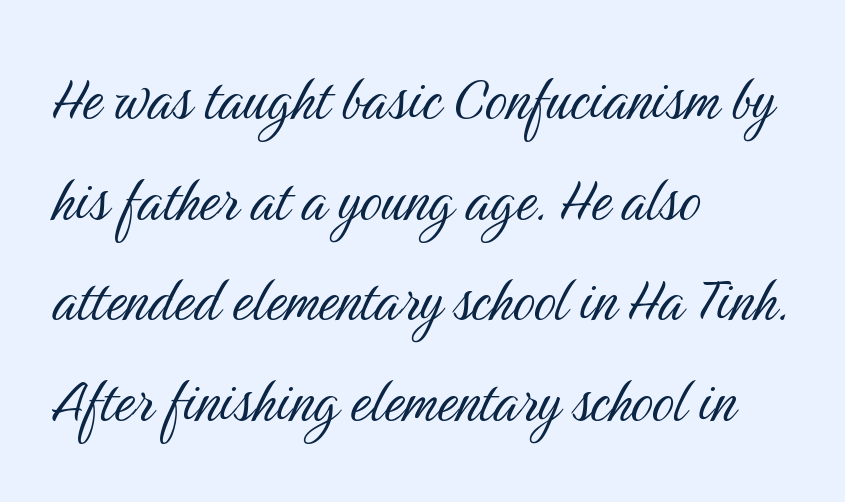
Each stroke keeps to a modest, everyday thickness or less. The vertical gap from one line to the next is medium. Proportional: the letters do not fall into vertical columns. Letters rest on an invisible, unmarked baseline. Caption: standard tracking, unaltered.
